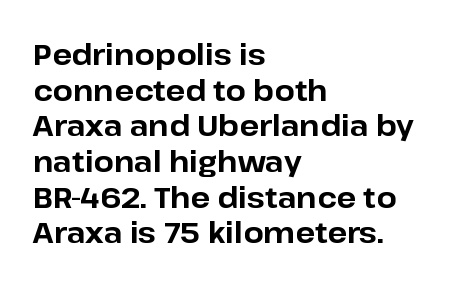
Q: Is the text bold? A: Yes.
Q: Is the text italic (slanted)? A: No, it is upright.
Q: Is the typeface a serif or a sans-serif typeface? A: Sans-serif.
Q: Is the text underlined? A: No.
Q: How is the paragraph aligned? A: Left-aligned.
Q: Is the spacing between letters normal or unusually wide? A: Normal.
Q: Width (condensed, normal, or wide)? A: Normal.
Q: Stroke contrast? A: Low.
Q: x-height? A: Medium.
Q: Monospaced? A: No.
